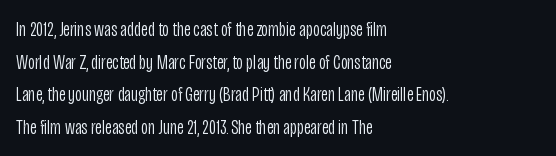
Q: Is the text bold? A: No.
Q: Is the text italic (slanted)? A: No, it is upright.
Q: Is the text underlined? A: No.
Q: How is the paragraph aligned? A: Left-aligned.
Q: Is the spacing between letters normal or unusually wide? A: Normal.
Q: Is the spacing between lines tight, normal or loose? A: Normal.
